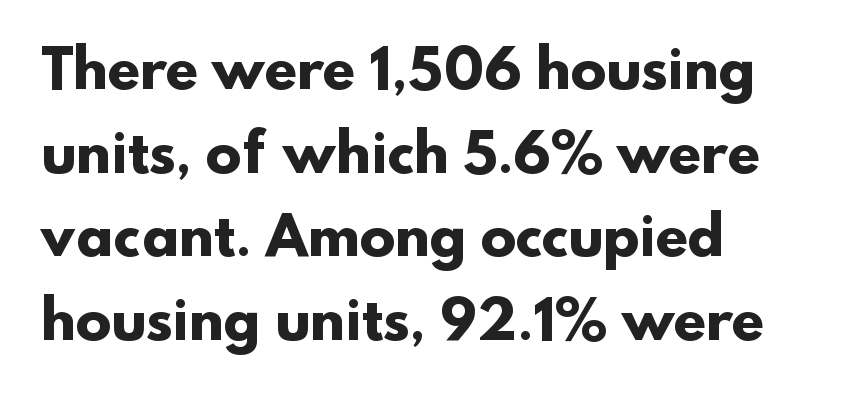
The image shows 53 px heavy sans-serif type; set left-aligned, normal line spacing (1.58x), normal letter spacing, not underlined; low stroke contrast and a small x-height.
